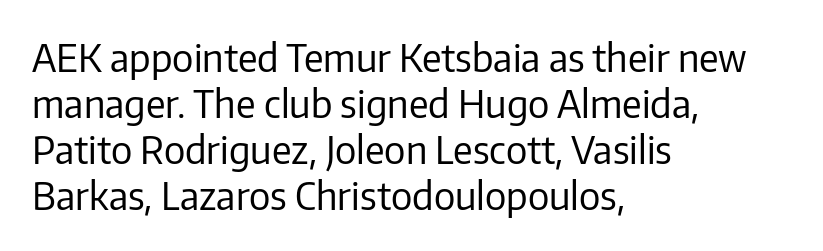
Q: Is the text bold? A: No.
Q: Is the text italic (slanted)? A: No, it is upright.
Q: Is the typeface a serif or a sans-serif typeface? A: Sans-serif.
Q: Is the text underlined? A: No.
Q: How is the paragraph aligned? A: Left-aligned.
Q: Is the spacing between letters normal or unusually wide? A: Normal.
Q: Width (condensed, normal, or wide)? A: Normal.
Q: Stroke contrast? A: Low.
Q: x-height? A: Medium.
Q: Monospaced? A: No.
